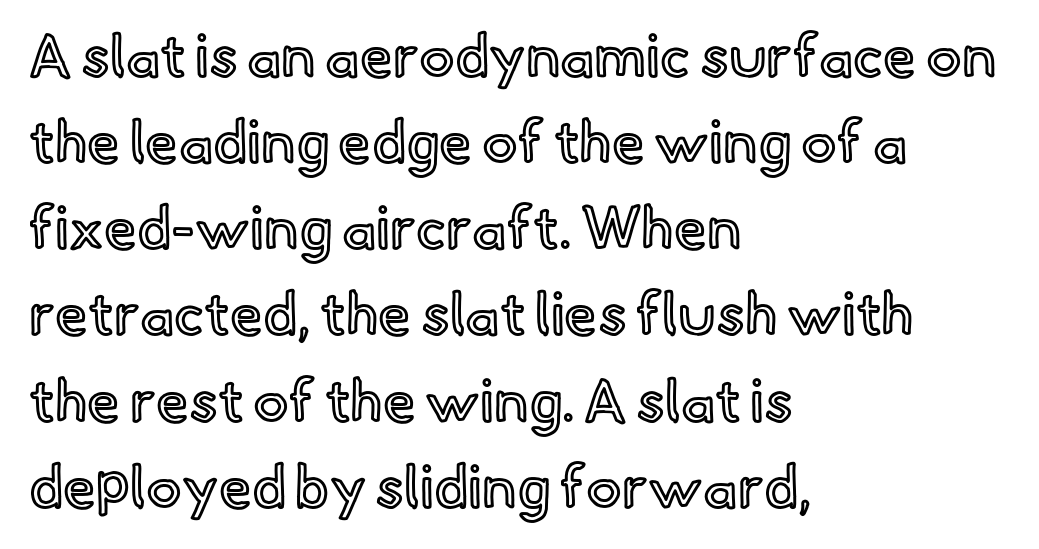
The image shows 59 px text type, upright; set left-aligned, normal line spacing (1.46x), normal letter spacing, not underlined; a small x-height.
